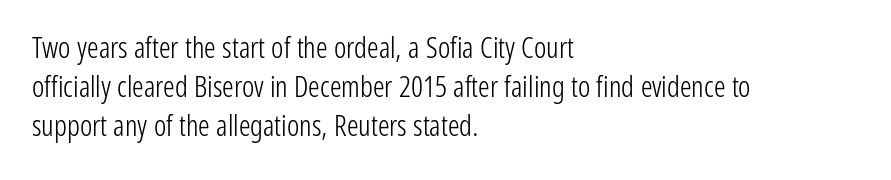
Compared with a typical body face, this is equally light or lighter still. Each row of text sits above clean, open space. This sample has the flowing, uneven cadence of proportional lettering. Nope, no serifs anywhere on these letters. Reading down the block, your eye returns to a fixed left position each line.
